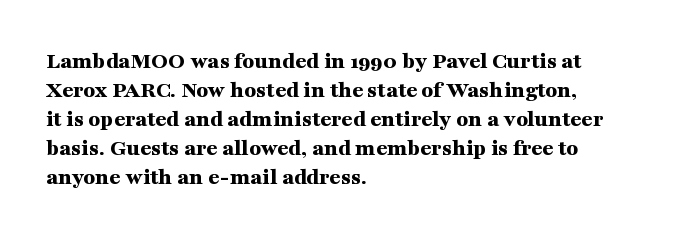
Bold? Absolutely — the strokes are thick and heavy. These lines are set flush left with a ragged right edge. Each row of text sits above clean, open space. There is no visible air inserted between adjacent glyphs. The type sits square on the baseline with zero lean.
